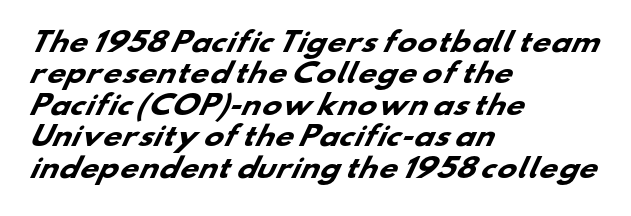
The image shows 26 px bold type; set left-aligned, line spacing 1.21x, normal letter spacing, not underlined.
